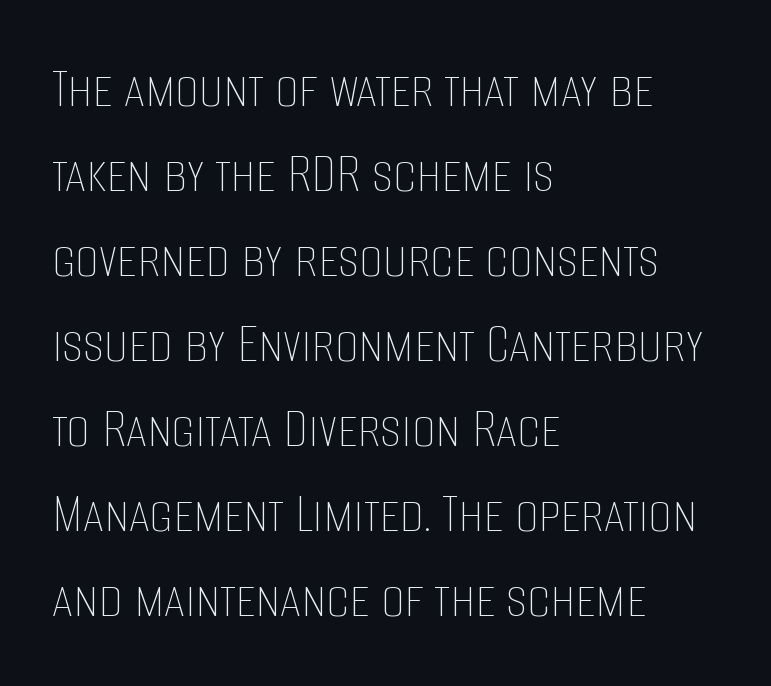
{"italic": "no", "bold": "no", "weight": "thin", "width": "condensed", "stroke_contrast": "low", "x_height": "large", "monospaced": "no", "underline": "no", "align": "left", "line_spacing": "normal", "line_spacing_ratio": 1.44, "letter_spacing": "normal", "letter_spacing_em": 0.0, "glyph_px": 59}
